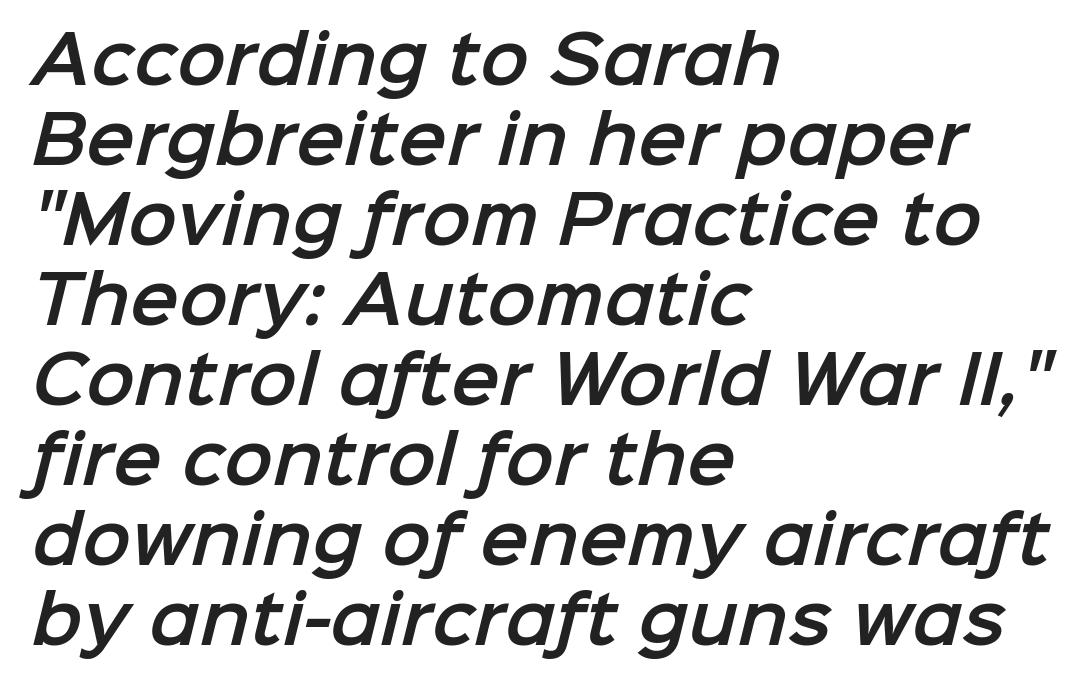
The image shows 65 px sans-serif type; set left-aligned, line spacing 1.23x, normal letter spacing, not underlined; low stroke contrast and a medium x-height.
